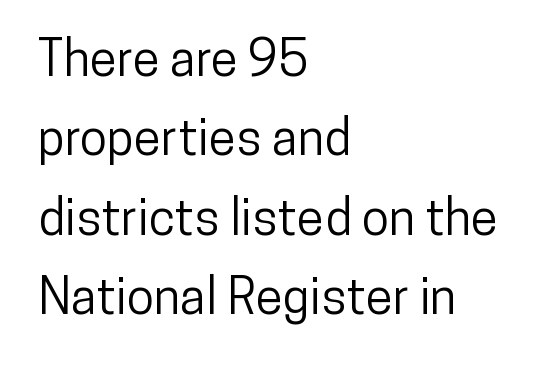
Q: Is the text italic (slanted)? A: No, it is upright.
Q: Is the typeface a serif or a sans-serif typeface? A: Sans-serif.
Q: Is the text underlined? A: No.
Q: How is the paragraph aligned? A: Left-aligned.
Q: Is the spacing between letters normal or unusually wide? A: Normal.
Q: Is the spacing between lines tight, normal or loose? A: Normal.
Q: Width (condensed, normal, or wide)? A: Condensed.
Q: Stroke contrast? A: Low.
Q: x-height? A: Medium.
Q: Monospaced? A: No.
